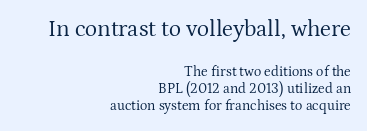
Q: Is the text bold? A: No.
Q: Is the text italic (slanted)? A: No, it is upright.
Q: Is the text underlined? A: No.
Q: How is the paragraph aligned? A: Right-aligned.
Q: Is the spacing between letters normal or unusually wide? A: Normal.
Q: Which block of text is set in a larger size, the first (top) or the second (bottom)? A: The first (top) one.
